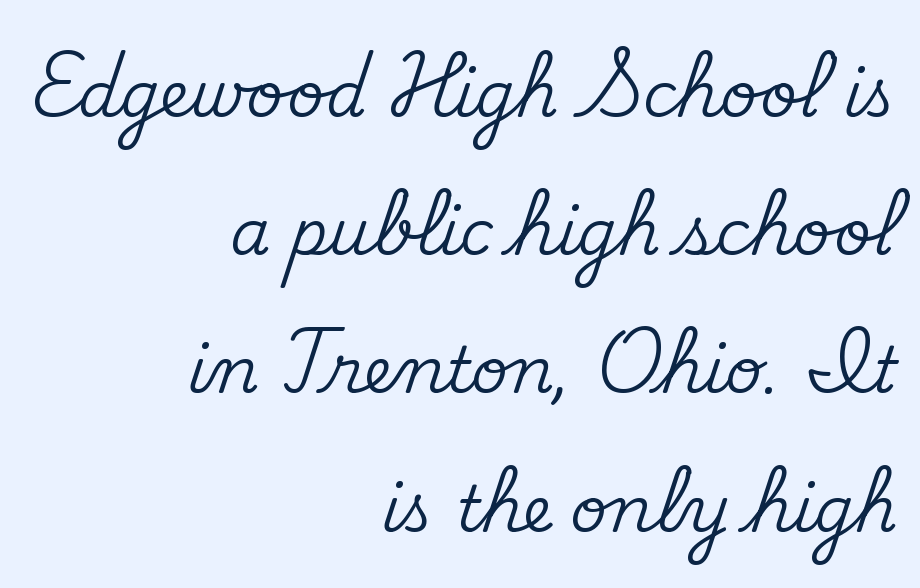
The image shows 64 px text type; set right-aligned, loose line spacing (2.16x), normal letter spacing, not underlined; medium stroke contrast and a small x-height.
